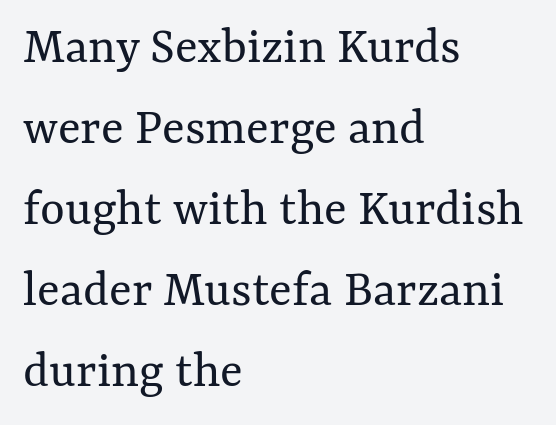
The image shows 53 px regular-weight type, upright; set left-aligned, normal line spacing (1.53x), normal letter spacing, not underlined; medium stroke contrast and a medium x-height.
